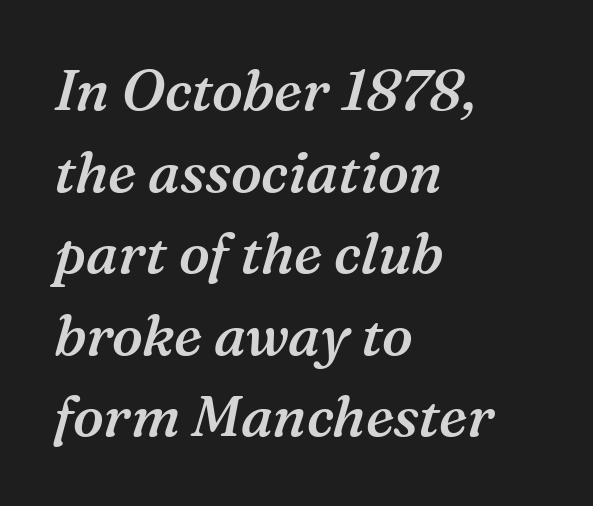
In terms of weight, the rendering is demibold, just under bold. Descenders are the only things crossing below the line. The leading is moderate, giving the passage an even texture. Short and long lines alike share a common starting point at left. Observe the serifs anchoring each vertical stroke in this sample. Looks like regular typesetting: each glyph gets only the width it needs.
